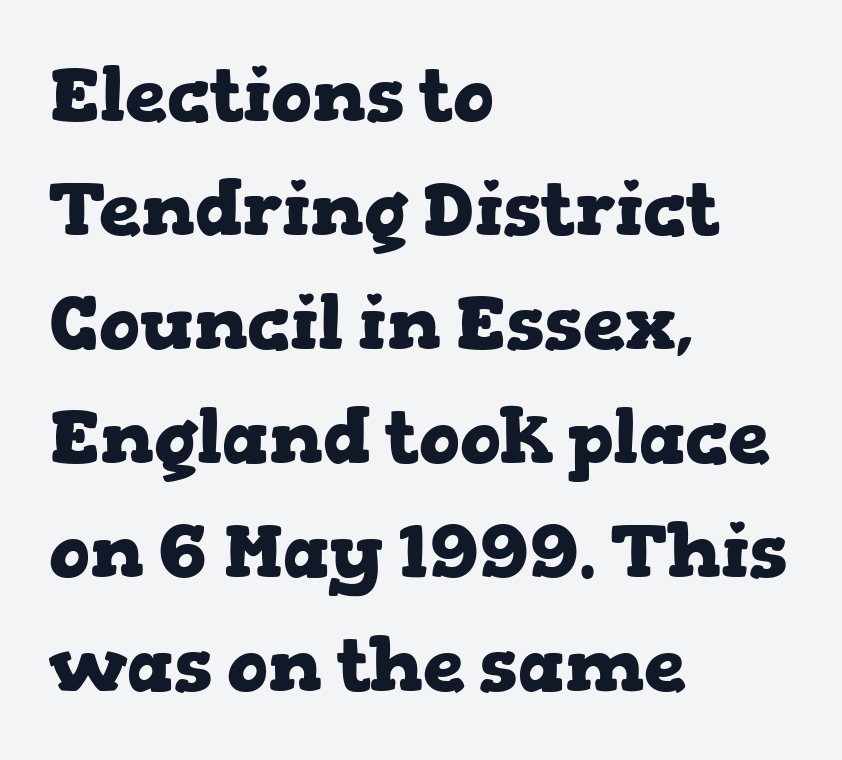
A classic flush-left, rag-right setting is used for this passage. To sum up the face: it has serifs. Emphasis by weight is at full strength: bold. The space directly below the letters is spotless. Each letter keeps its own natural width here, so spacing adapts to shape.
